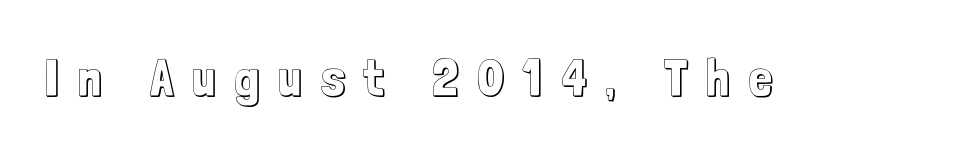
The space beneath each line is pristine and unruled. Loose tracking; the words dissolve into strings of separated letters. Is this a fixed-width face? No — the glyphs have proportional, varying widths. The letters stand upright; this is a roman face.
